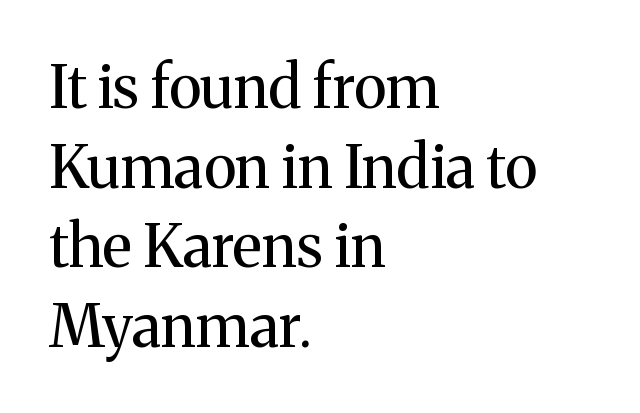
The image shows 59 px regular-weight serif type, upright; set left-aligned, normal line spacing (1.35x), normal letter spacing, not underlined; medium stroke contrast and a medium x-height.
